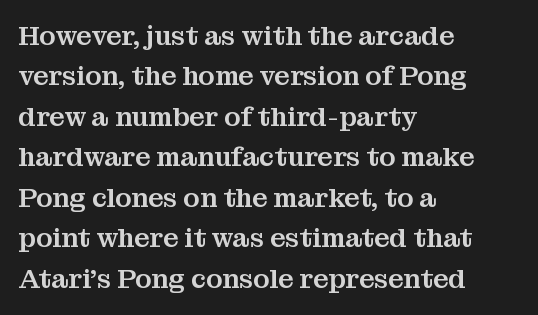
{"italic": "no", "underline": "no", "align": "left", "line_spacing": "normal", "line_spacing_ratio": 1.5, "letter_spacing": "normal", "letter_spacing_em": 0.0, "glyph_px": 27}
